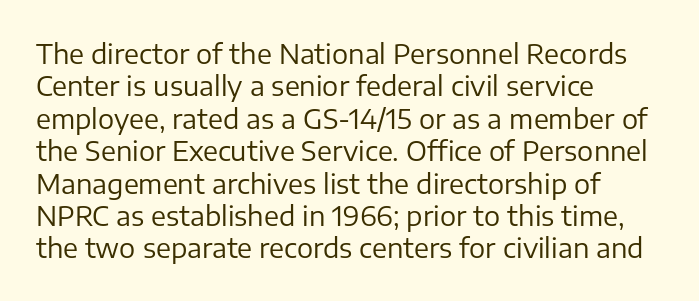
The image shows 27 px text type, upright; set left-aligned, line spacing 1.2x, normal letter spacing, not underlined.
